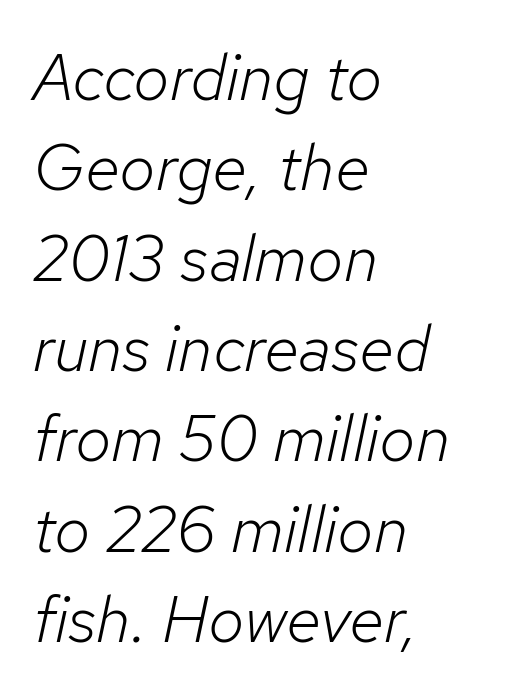
Q: Is the text bold? A: No.
Q: Is the text italic (slanted)? A: Yes, it leans right by about 12 degrees.
Q: Is the text underlined? A: No.
Q: How is the paragraph aligned? A: Left-aligned.
Q: Is the spacing between letters normal or unusually wide? A: Normal.
Q: Is the spacing between lines tight, normal or loose? A: Normal.
Q: Width (condensed, normal, or wide)? A: Normal.
Q: Stroke contrast? A: Low.
Q: x-height? A: Medium.
Q: Monospaced? A: No.
